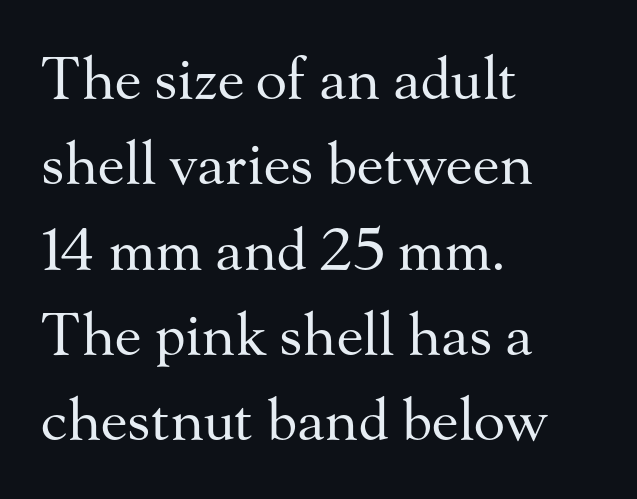
{"serif": "yes", "italic": "no", "bold": "no", "weight": "regular", "width": "normal", "stroke_contrast": "medium", "x_height": "small", "monospaced": "no", "underline": "no", "align": "left", "line_spacing": "normal", "line_spacing_ratio": 1.47, "letter_spacing": "normal", "letter_spacing_em": 0.0, "glyph_px": 58}
